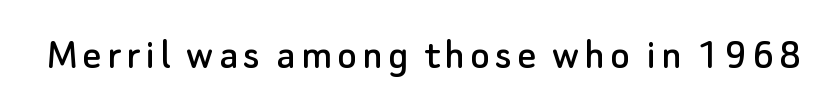
{"serif": "no", "italic": "no", "width": "normal", "stroke_contrast": "low", "x_height": "small", "monospaced": "no", "underline": "no", "glyph_px": 46}
